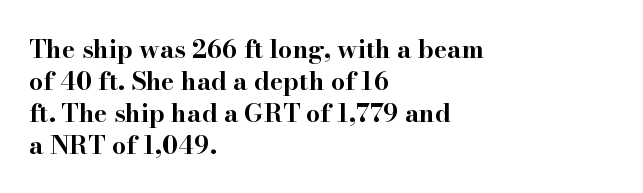
The typesetter chose a ragged-right arrangement here. The line texture is even and compact thanks to regular tracking. Summary of weight: heavy, a full bold. Vertically, the passage feels balanced, rows spaced as you'd expect. In terms of posture, this sample is upright.
